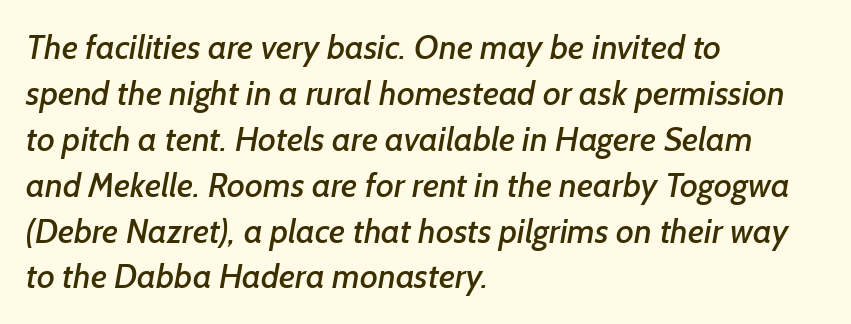
Is this a sans? Yes — the strokes have no serifs. Think of a printed novel: that variable character pitch is what you see here. Underlining? Definitely not there. The typesetter chose a ragged-right arrangement here. A typesetter would call this zero additional tracking.
